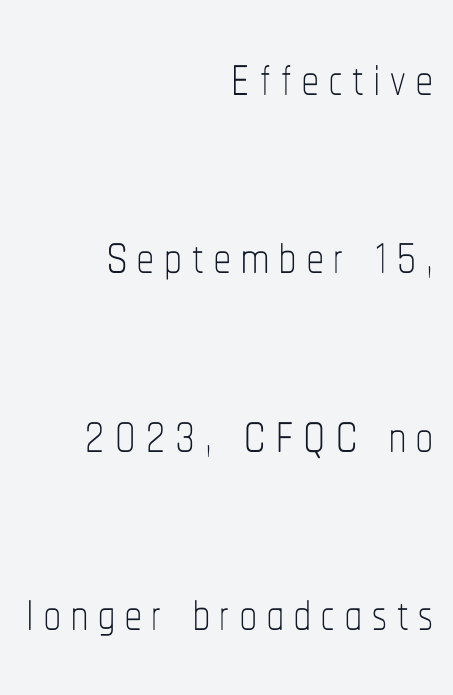
The image shows 74 px thin, condensed type, upright; set right-aligned, loose line spacing (2.41x), not underlined; low stroke contrast and a medium x-height.
